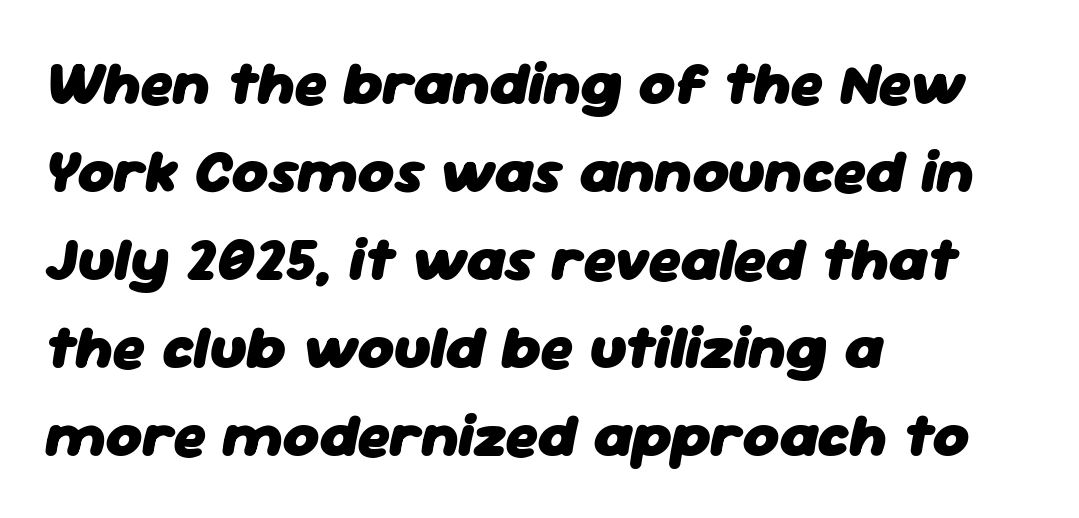
{"italic": "yes", "lean": "right", "slant_degrees": 11, "bold": "yes", "weight": "heavy", "width": "normal", "stroke_contrast": "low", "x_height": "medium", "monospaced": "no", "underline": "no", "align": "left", "line_spacing": "normal", "line_spacing_ratio": 1.42, "letter_spacing": "normal", "letter_spacing_em": 0.0, "glyph_px": 62}
